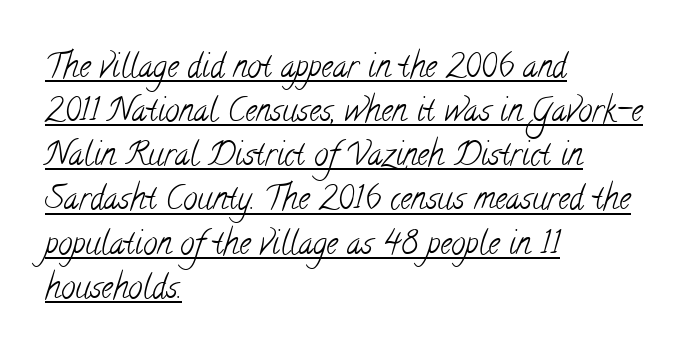
{"serif": "yes", "bold": "no", "weight": "light", "width": "condensed", "stroke_contrast": "low", "x_height": "small", "monospaced": "no", "underline": "yes", "align": "left", "line_spacing": "normal", "line_spacing_ratio": 1.38, "letter_spacing": "normal", "letter_spacing_em": 0.0, "glyph_px": 32}
